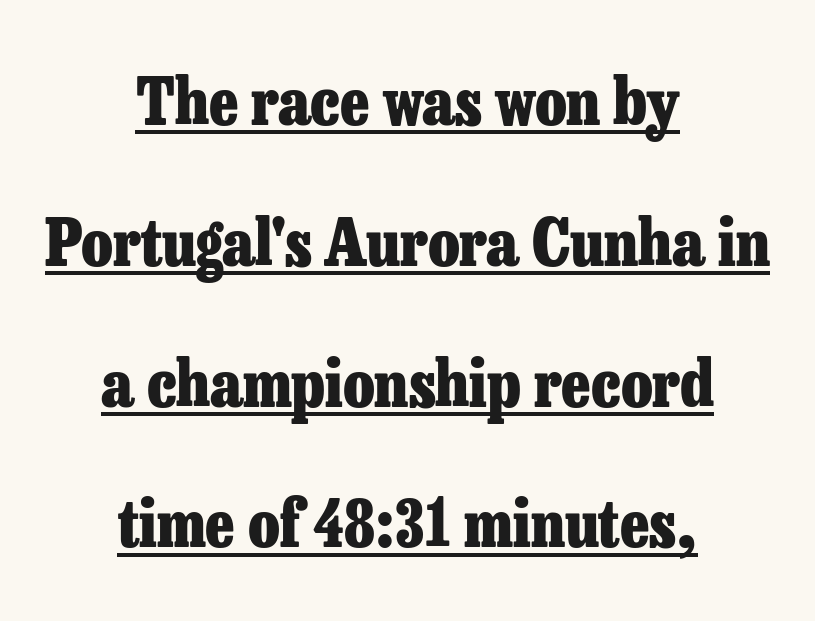
{"serif": "yes", "italic": "no", "bold": "yes", "weight": "heavy", "width": "normal", "stroke_contrast": "low", "x_height": "medium", "monospaced": "no", "underline": "yes", "align": "center", "line_spacing": "loose", "line_spacing_ratio": 2.2, "letter_spacing": "normal", "letter_spacing_em": 0.0, "glyph_px": 64}
